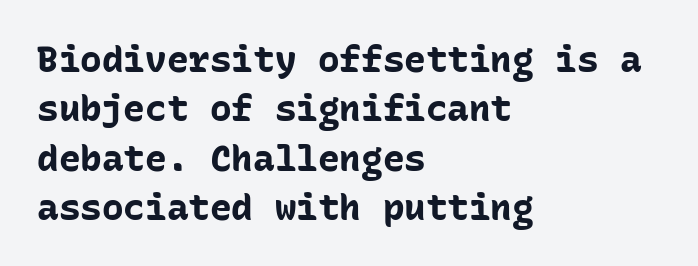
{"serif": "no", "italic": "no", "bold": "yes", "weight": "bold", "width": "normal", "stroke_contrast": "low", "x_height": "medium", "monospaced": "yes", "underline": "no", "align": "left", "line_spacing": "normal", "line_spacing_ratio": 1.37, "letter_spacing": "normal", "letter_spacing_em": 0.0, "glyph_px": 36}
